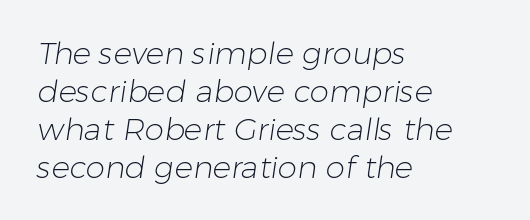
Q: Is the text bold? A: No.
Q: Is the typeface a serif or a sans-serif typeface? A: Sans-serif.
Q: Is the text underlined? A: No.
Q: How is the paragraph aligned? A: Left-aligned.
Q: Is the spacing between letters normal or unusually wide? A: Normal.
Q: Width (condensed, normal, or wide)? A: Normal.
Q: Stroke contrast? A: Low.
Q: x-height? A: Medium.
Q: Monospaced? A: No.
